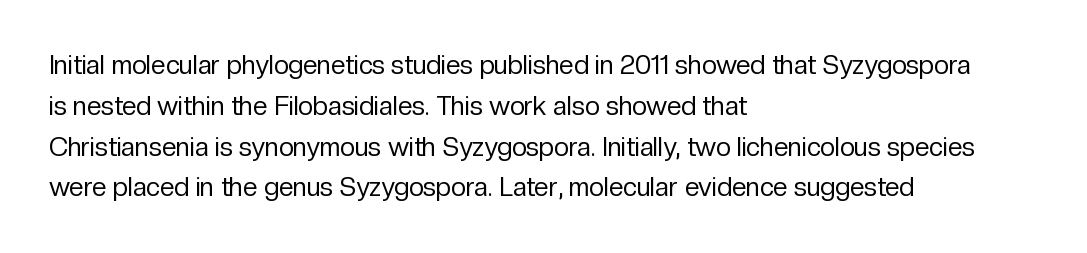
The image shows 26 px text type, upright; set left-aligned, normal line spacing (1.57x), normal letter spacing, not underlined.
